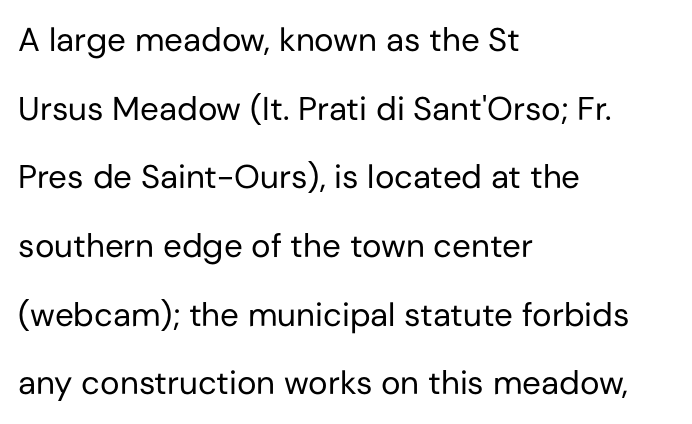
Q: Is the text bold? A: No.
Q: Is the text italic (slanted)? A: No, it is upright.
Q: Is the typeface a serif or a sans-serif typeface? A: Sans-serif.
Q: Is the text underlined? A: No.
Q: How is the paragraph aligned? A: Left-aligned.
Q: Is the spacing between letters normal or unusually wide? A: Normal.
Q: Is the spacing between lines tight, normal or loose? A: Loose.
Q: Width (condensed, normal, or wide)? A: Normal.
Q: Stroke contrast? A: Low.
Q: x-height? A: Medium.
Q: Monospaced? A: No.
